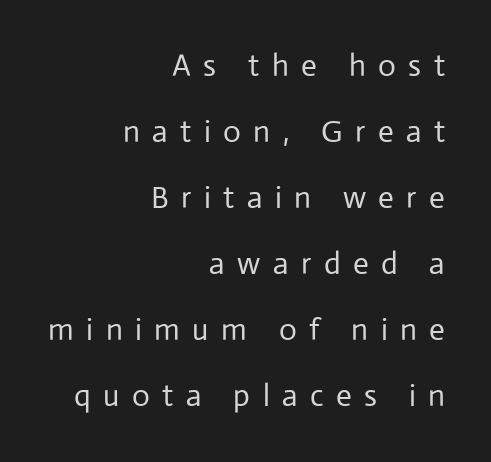
The image shows 31 px regular-weight sans-serif type, upright; set right-aligned, loose line spacing (2.13x), unusually wide letter spacing (+0.4 em), not underlined; low stroke contrast and a medium x-height.
